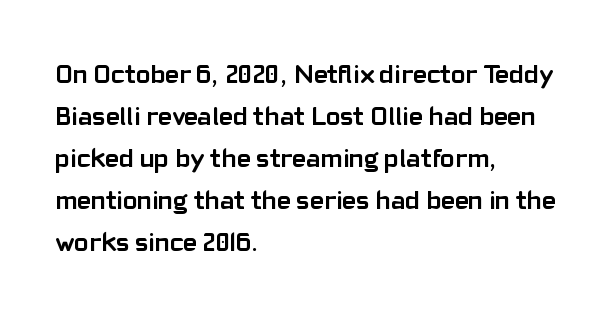
The image shows 27 px bold type, upright; set left-aligned, normal line spacing (1.56x), normal letter spacing, not underlined.
